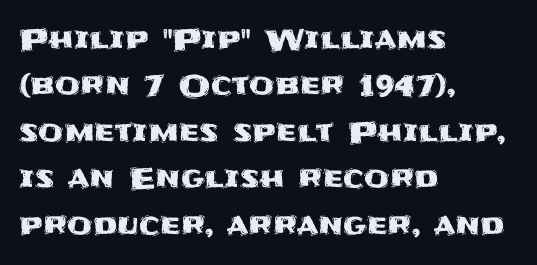
Posture: straight, roman, zero tilt. These lines keep a tight, regular rhythm from letter to letter. The face used here is proportionally spaced, like ordinary book or web type. Descenders hang freely into open space. Serif or sans? Sans — the stroke terminals are bare. Compared with a centered layout, this one pins lines to the left instead.
